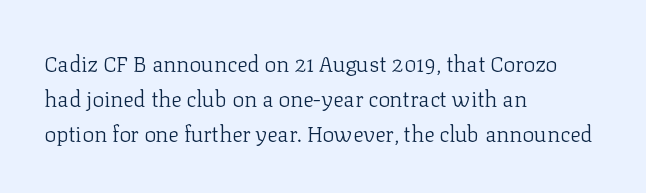
Every stem runs plumb, perpendicular to the baseline. Ink coverage per letter is moderate at most. Does extra space separate the letters? No, they use regular spacing. Line starts are locked; line ends wander. If you measured baseline to baseline, you'd find a middling distance.
